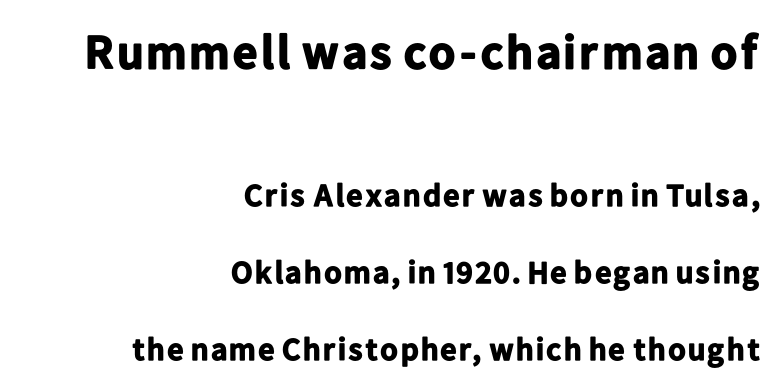
{"serif": "no", "italic": "no", "bold": "yes", "weight": "bold", "width": "normal", "stroke_contrast": "low", "x_height": "medium", "monospaced": "no", "underline": "no", "align": "right", "line_spacing": "loose", "line_spacing_ratio": 2.41, "letter_spacing": "normal", "letter_spacing_em": 0.0, "larger_block": "first", "size_ratio": 1.5, "glyph_px": 48}
